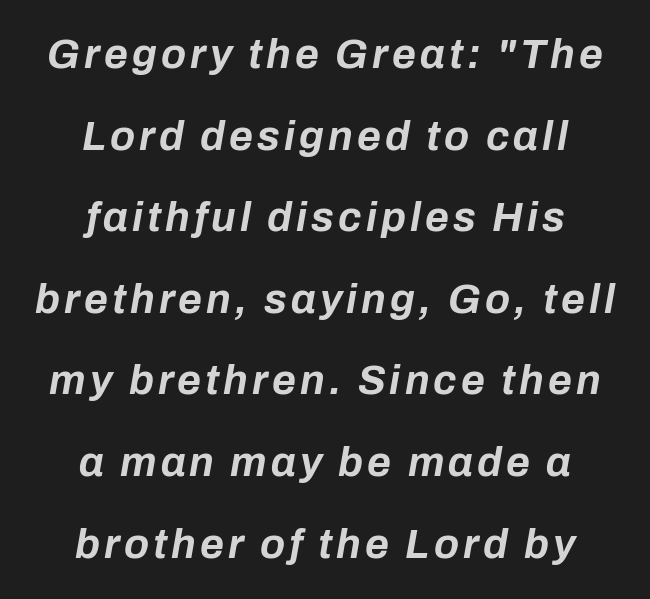
Vertical spacing — loose. Plain, unruled lines of type. Varying glyph widths throughout — classic text-font behaviour. These lines were composed using italics.
